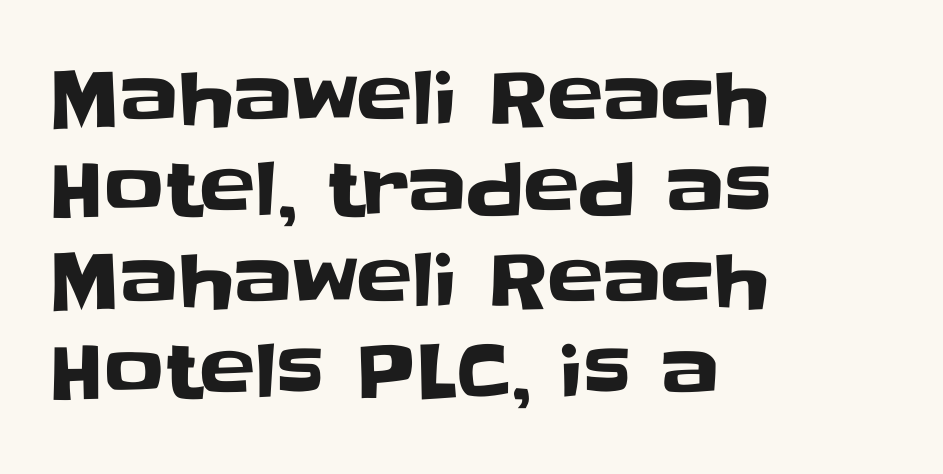
{"serif": "no", "italic": "no", "width": "normal", "stroke_contrast": "low", "x_height": "large", "monospaced": "no", "underline": "no", "align": "left", "line_spacing_ratio": 1.23, "letter_spacing": "normal", "letter_spacing_em": 0.0, "glyph_px": 74}
